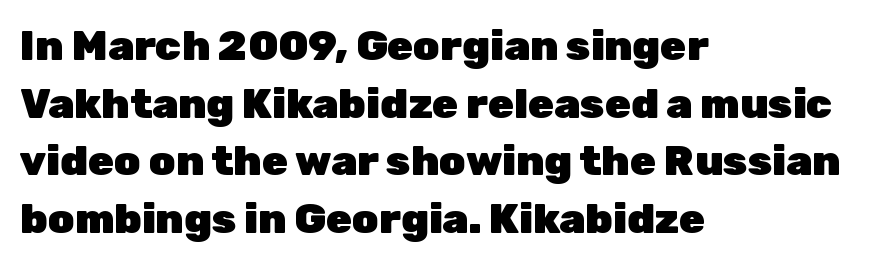
The image shows 42 px heavy sans-serif type, upright; set left-aligned, normal line spacing (1.37x), normal letter spacing, not underlined; low stroke contrast and a medium x-height.
